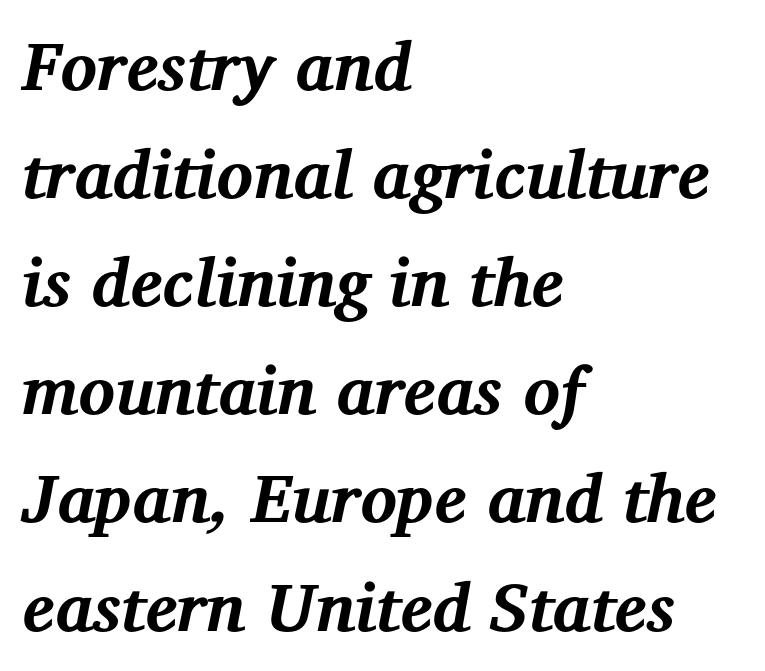
Q: Is the text bold? A: Yes.
Q: Is the text italic (slanted)? A: Yes, it leans right by about 12 degrees.
Q: Is the typeface a serif or a sans-serif typeface? A: Serif.
Q: Is the text underlined? A: No.
Q: How is the paragraph aligned? A: Left-aligned.
Q: Is the spacing between letters normal or unusually wide? A: Normal.
Q: Is the spacing between lines tight, normal or loose? A: Normal.
Q: Width (condensed, normal, or wide)? A: Normal.
Q: Stroke contrast? A: Medium.
Q: x-height? A: Medium.
Q: Monospaced? A: No.
